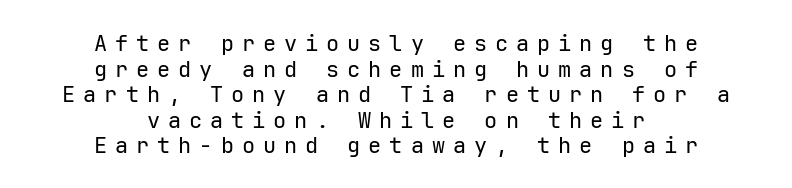
{"italic": "no", "bold": "no", "underline": "no", "align": "center", "line_spacing_ratio": 1.16, "letter_spacing": "wide", "letter_spacing_em": 0.36, "glyph_px": 22}
